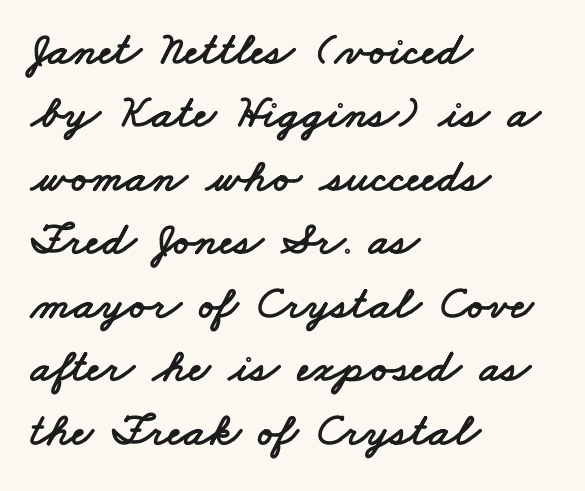
Q: Is the typeface a serif or a sans-serif typeface? A: Sans-serif.
Q: Is the text underlined? A: No.
Q: How is the paragraph aligned? A: Left-aligned.
Q: Is the spacing between letters normal or unusually wide? A: Normal.
Q: Is the spacing between lines tight, normal or loose? A: Normal.
Q: Width (condensed, normal, or wide)? A: Wide.
Q: Stroke contrast? A: Low.
Q: x-height? A: Small.
Q: Monospaced? A: No.
